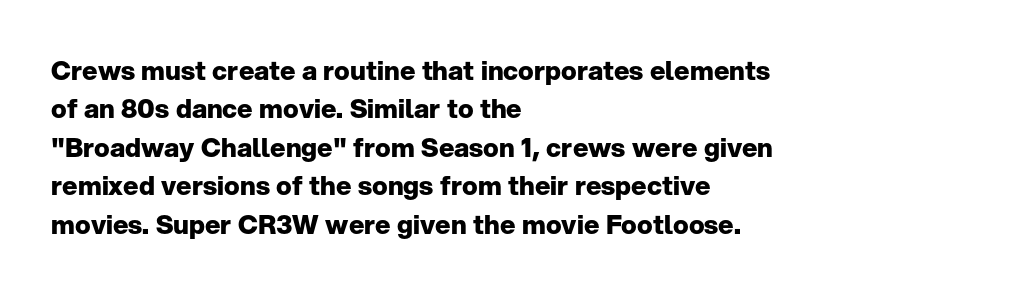
Q: Is the text bold? A: Yes.
Q: Is the text italic (slanted)? A: No, it is upright.
Q: Is the text underlined? A: No.
Q: How is the paragraph aligned? A: Left-aligned.
Q: Is the spacing between letters normal or unusually wide? A: Normal.
Q: Is the spacing between lines tight, normal or loose? A: Normal.
